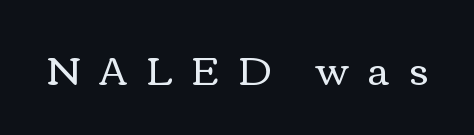
{"italic": "no", "bold": "no", "weight": "regular", "width": "wide", "stroke_contrast": "medium", "x_height": "medium", "monospaced": "no", "underline": "no", "letter_spacing": "wide", "letter_spacing_em": 0.49, "glyph_px": 39}
